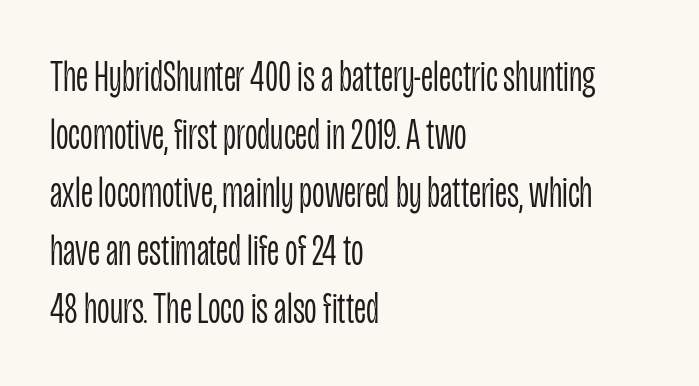
Q: Is the text bold? A: No.
Q: Is the text italic (slanted)? A: No, it is upright.
Q: Is the typeface a serif or a sans-serif typeface? A: Sans-serif.
Q: Is the text underlined? A: No.
Q: How is the paragraph aligned? A: Left-aligned.
Q: Is the spacing between letters normal or unusually wide? A: Normal.
Q: Is the spacing between lines tight, normal or loose? A: Normal.
Q: Width (condensed, normal, or wide)? A: Condensed.
Q: Stroke contrast? A: Low.
Q: x-height? A: Large.
Q: Monospaced? A: No.
